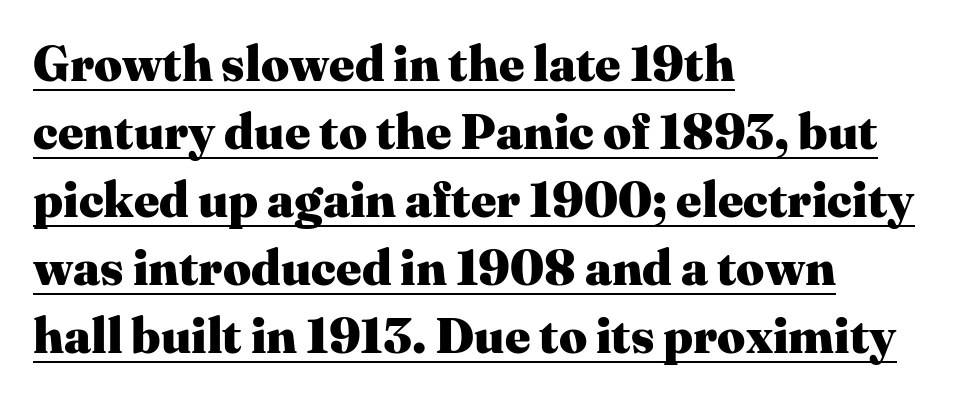
Q: Is the text bold? A: Yes.
Q: Is the text italic (slanted)? A: No, it is upright.
Q: Is the typeface a serif or a sans-serif typeface? A: Serif.
Q: Is the text underlined? A: Yes.
Q: How is the paragraph aligned? A: Left-aligned.
Q: Is the spacing between letters normal or unusually wide? A: Normal.
Q: Is the spacing between lines tight, normal or loose? A: Normal.
Q: Width (condensed, normal, or wide)? A: Normal.
Q: Stroke contrast? A: Medium.
Q: x-height? A: Medium.
Q: Monospaced? A: No.
